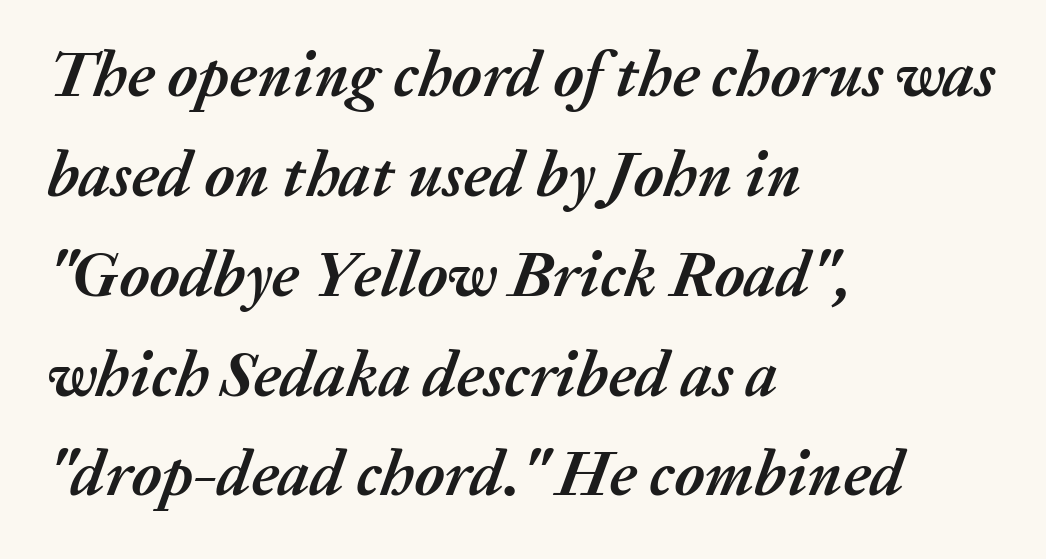
Q: Is the text bold? A: Yes.
Q: Is the text italic (slanted)? A: Yes, it leans right by about 20 degrees.
Q: Is the text underlined? A: No.
Q: How is the paragraph aligned? A: Left-aligned.
Q: Is the spacing between letters normal or unusually wide? A: Normal.
Q: Is the spacing between lines tight, normal or loose? A: Normal.
Q: Width (condensed, normal, or wide)? A: Normal.
Q: Stroke contrast? A: Medium.
Q: x-height? A: Medium.
Q: Monospaced? A: No.
